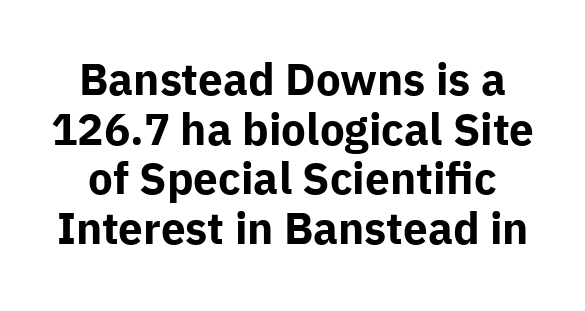
Is the letter spacing exaggerated? No — it looks like the ordinary default. The strip under each line holds only bare page. The passage shown is typed in a proportional face where columns would drift. The line-height multiplier appears low, near solid setting.
